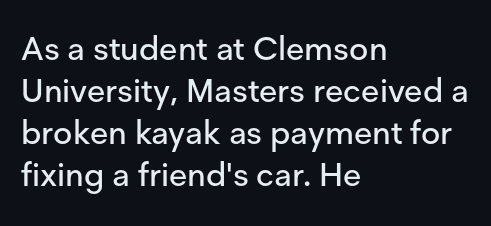
{"serif": "no", "italic": "no", "width": "normal", "stroke_contrast": "low", "x_height": "medium", "monospaced": "no", "underline": "no", "align": "left", "line_spacing": "normal", "line_spacing_ratio": 1.27, "letter_spacing": "normal", "letter_spacing_em": 0.0, "glyph_px": 33}
